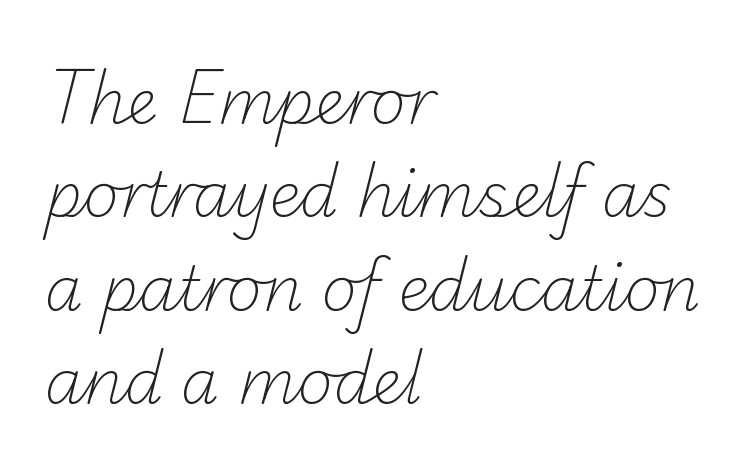
Q: Is the text bold? A: No.
Q: Is the typeface a serif or a sans-serif typeface? A: Sans-serif.
Q: Is the text underlined? A: No.
Q: How is the paragraph aligned? A: Left-aligned.
Q: Is the spacing between letters normal or unusually wide? A: Normal.
Q: Is the spacing between lines tight, normal or loose? A: Normal.
Q: Width (condensed, normal, or wide)? A: Normal.
Q: Stroke contrast? A: Low.
Q: x-height? A: Small.
Q: Monospaced? A: No.
